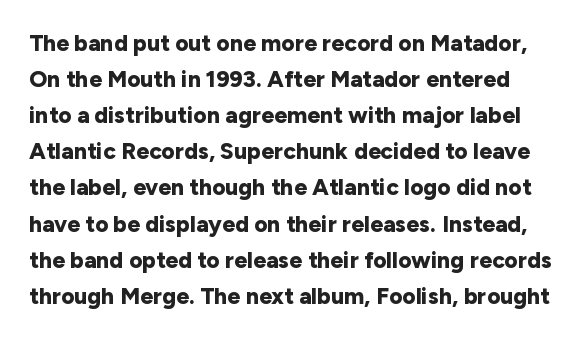
The image shows 23 px bold type, upright; set normal line spacing (1.57x), normal letter spacing, not underlined.
